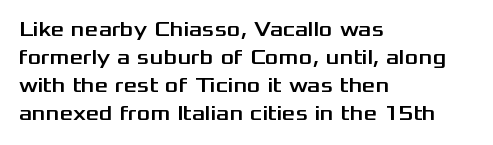
The image shows 21 px text type, upright; set left-aligned, normal line spacing (1.34x), normal letter spacing, not underlined.
